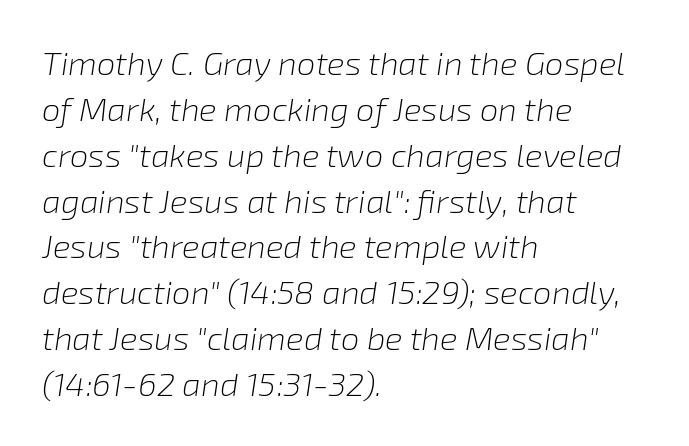
The image shows 33 px light type, italic (leaning right); set left-aligned, normal line spacing (1.39x), normal letter spacing, not underlined; low stroke contrast and a medium x-height.
